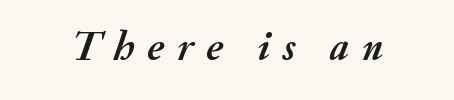
The image shows 41 px semibold type, italic (leaning right); set unusually wide letter spacing (+0.32 em), not underlined; medium stroke contrast and a small x-height.
